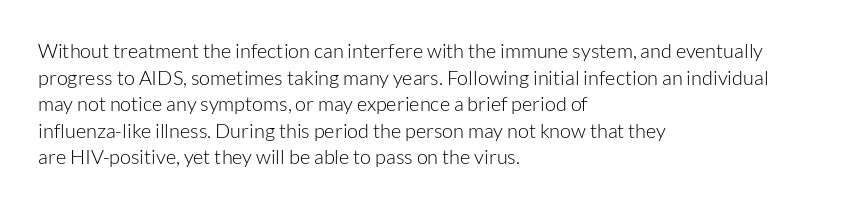
Q: Is the text bold? A: No.
Q: Is the text italic (slanted)? A: No, it is upright.
Q: Is the text underlined? A: No.
Q: How is the paragraph aligned? A: Left-aligned.
Q: Is the spacing between letters normal or unusually wide? A: Normal.
Q: Is the spacing between lines tight, normal or loose? A: Normal.
